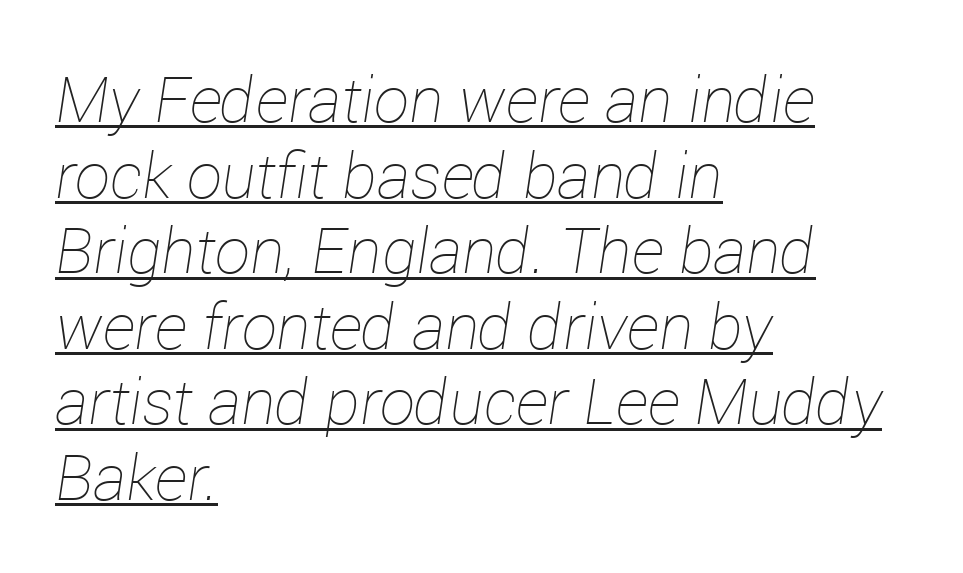
Q: Is the text bold? A: No.
Q: Is the text italic (slanted)? A: Yes, it leans right by about 12 degrees.
Q: Is the text underlined? A: Yes.
Q: How is the paragraph aligned? A: Left-aligned.
Q: Is the spacing between letters normal or unusually wide? A: Normal.
Q: Width (condensed, normal, or wide)? A: Normal.
Q: Stroke contrast? A: Low.
Q: x-height? A: Medium.
Q: Monospaced? A: No.
